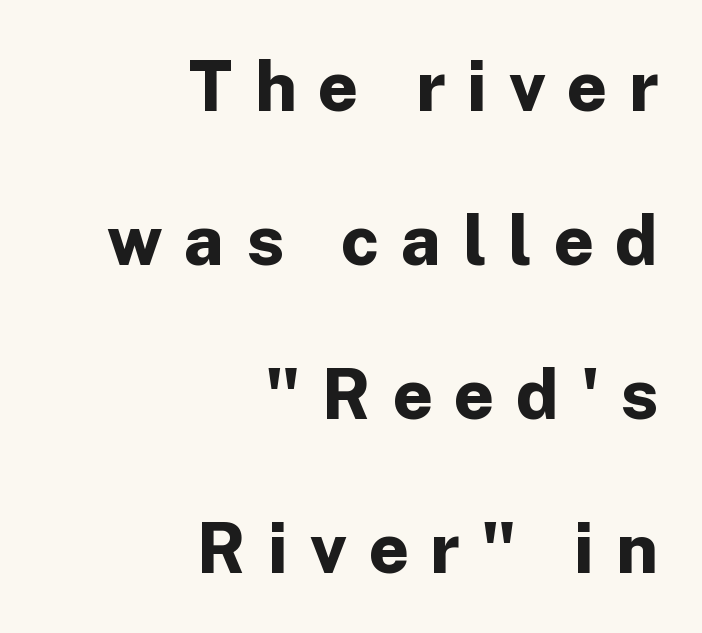
{"serif": "no", "italic": "no", "bold": "yes", "weight": "bold", "width": "normal", "stroke_contrast": "low", "x_height": "medium", "monospaced": "no", "underline": "no", "align": "right", "line_spacing": "loose", "line_spacing_ratio": 2.2, "letter_spacing": "wide", "letter_spacing_em": 0.31, "glyph_px": 70}
